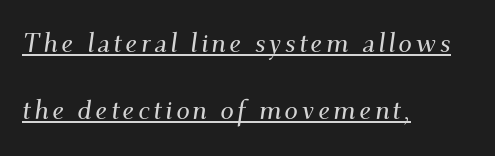
Left-aligned paragraph, ragged on the right. Line spacing here is loose. Posture: slanted. Underlining? Definitely there.
